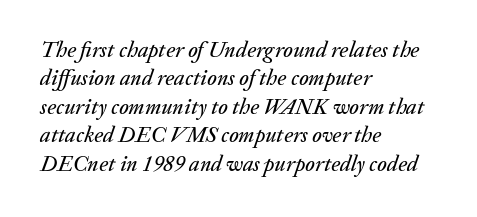
Q: Is the text italic (slanted)? A: Yes, it leans right by about 20 degrees.
Q: Is the text underlined? A: No.
Q: How is the paragraph aligned? A: Left-aligned.
Q: Is the spacing between letters normal or unusually wide? A: Normal.
Q: Is the spacing between lines tight, normal or loose? A: Normal.
